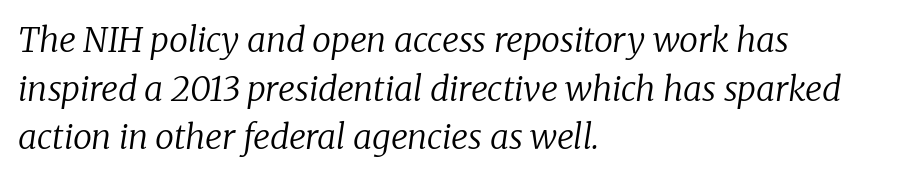
Q: Is the text bold? A: No.
Q: Is the text italic (slanted)? A: Yes, it leans right by about 8 degrees.
Q: Is the typeface a serif or a sans-serif typeface? A: Serif.
Q: Is the text underlined? A: No.
Q: How is the paragraph aligned? A: Left-aligned.
Q: Is the spacing between letters normal or unusually wide? A: Normal.
Q: Is the spacing between lines tight, normal or loose? A: Normal.
Q: Width (condensed, normal, or wide)? A: Normal.
Q: Stroke contrast? A: Low.
Q: x-height? A: Medium.
Q: Monospaced? A: No.
